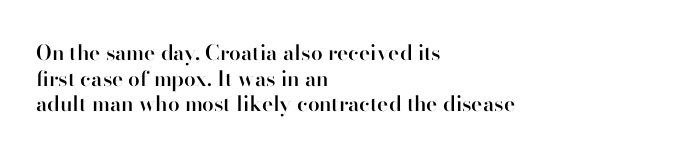
Q: Is the text bold? A: Semi-bold.
Q: Is the text italic (slanted)? A: No, it is upright.
Q: Is the text underlined? A: No.
Q: How is the paragraph aligned? A: Left-aligned.
Q: Is the spacing between letters normal or unusually wide? A: Normal.
